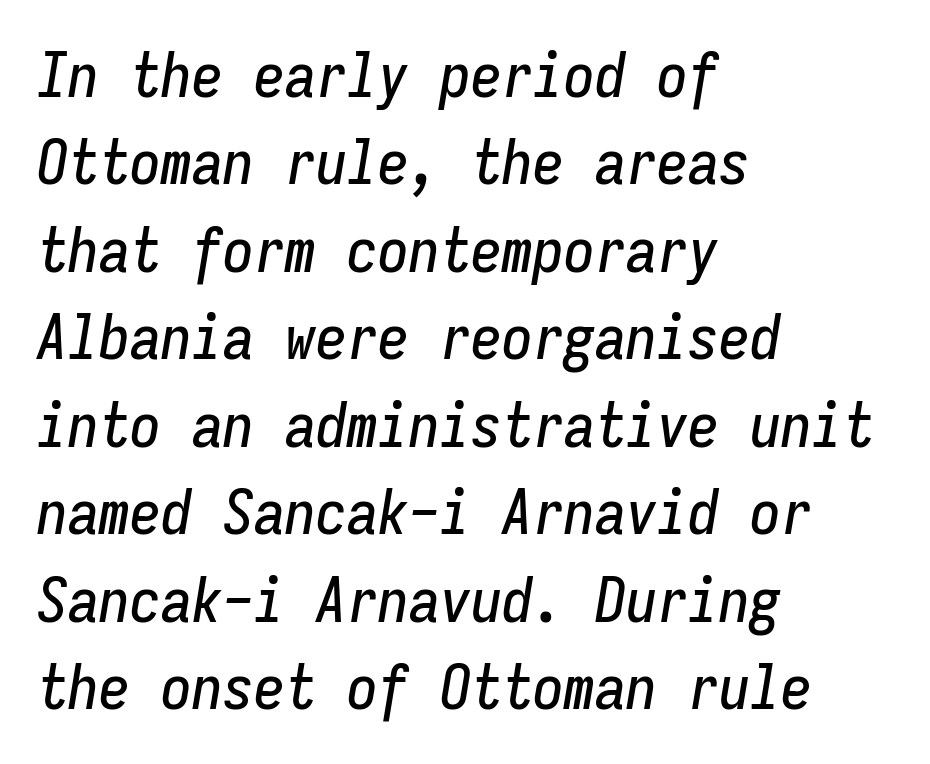
Q: Is the text italic (slanted)? A: Yes, it leans right by about 9 degrees.
Q: Is the text underlined? A: No.
Q: How is the paragraph aligned? A: Left-aligned.
Q: Is the spacing between letters normal or unusually wide? A: Normal.
Q: Is the spacing between lines tight, normal or loose? A: Normal.
Q: Width (condensed, normal, or wide)? A: Condensed.
Q: Stroke contrast? A: Low.
Q: x-height? A: Medium.
Q: Monospaced? A: Yes.
